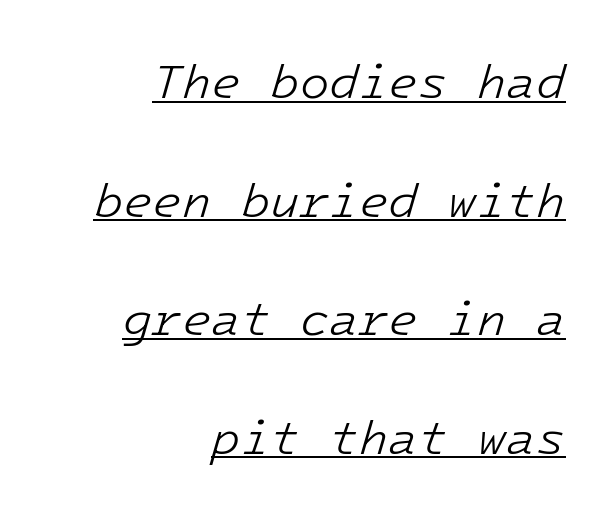
The image shows 48 px light type, italic (leaning right), monospaced; set right-aligned, loose line spacing (2.47x), normal letter spacing, underlined; low stroke contrast and a medium x-height.
